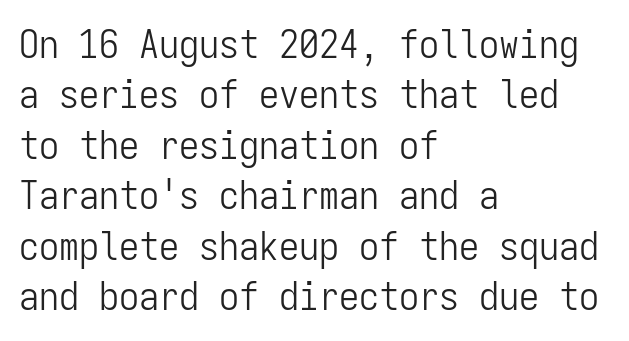
Do the characters align in a grid? Yes, the font is monospaced. The specimen reads as upright at a glance. Is this a heavy cut? Hardly; it is regular or lighter. A bare baseline throughout the passage. Interline gaps are of average width in this sample.
